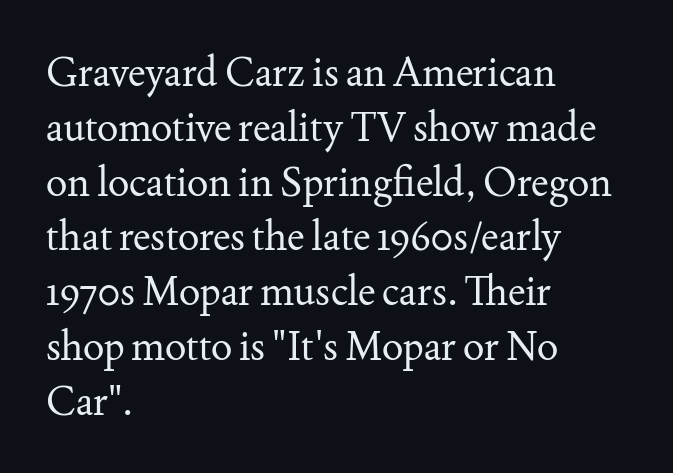
Spacing between characters is what you'd get straight out of the box. Every stem runs plumb, perpendicular to the baseline. Stroke thickness stays within the range of a standard reading face or lighter. Looks like regular typesetting: each glyph gets only the width it needs. What kind of face is this? One with serifs.
